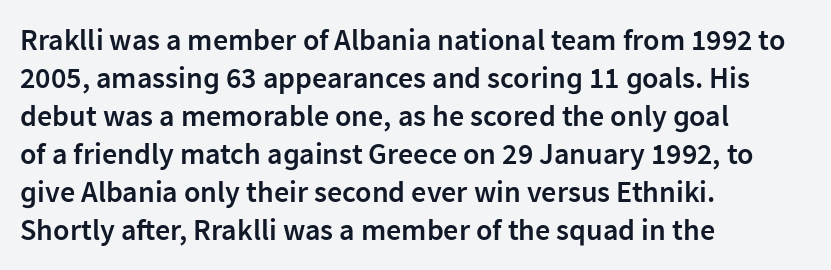
Q: Is the text bold? A: Semi-bold.
Q: Is the text italic (slanted)? A: No, it is upright.
Q: Is the typeface a serif or a sans-serif typeface? A: Sans-serif.
Q: Is the text underlined? A: No.
Q: How is the paragraph aligned? A: Left-aligned.
Q: Is the spacing between letters normal or unusually wide? A: Normal.
Q: Is the spacing between lines tight, normal or loose? A: Normal.
Q: Width (condensed, normal, or wide)? A: Normal.
Q: Stroke contrast? A: Low.
Q: x-height? A: Medium.
Q: Monospaced? A: No.
